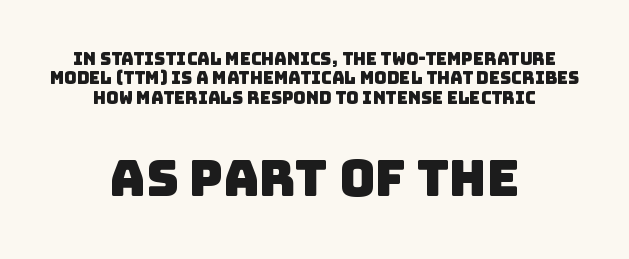
Interline gaps are noticeably narrow in this sample. How are the letters spaced? Ordinarily, with no added tracking. Both edges are ragged and mirror each other, which tells us the setting is centered. Bare-footed words on every line. The characters display no serif detailing; their extremities are plain. Each letter keeps its own natural width here, so spacing adapts to shape.
